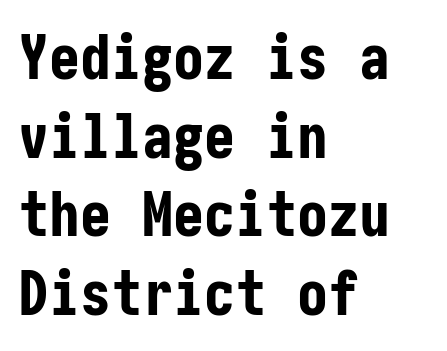
These lines carry a lot of weight — the face is fully bold. Characters remain perfectly vertical along every line. Grotesque or geometric, the face here clearly has no serifs. Any mark beneath the type? The region is blank.
